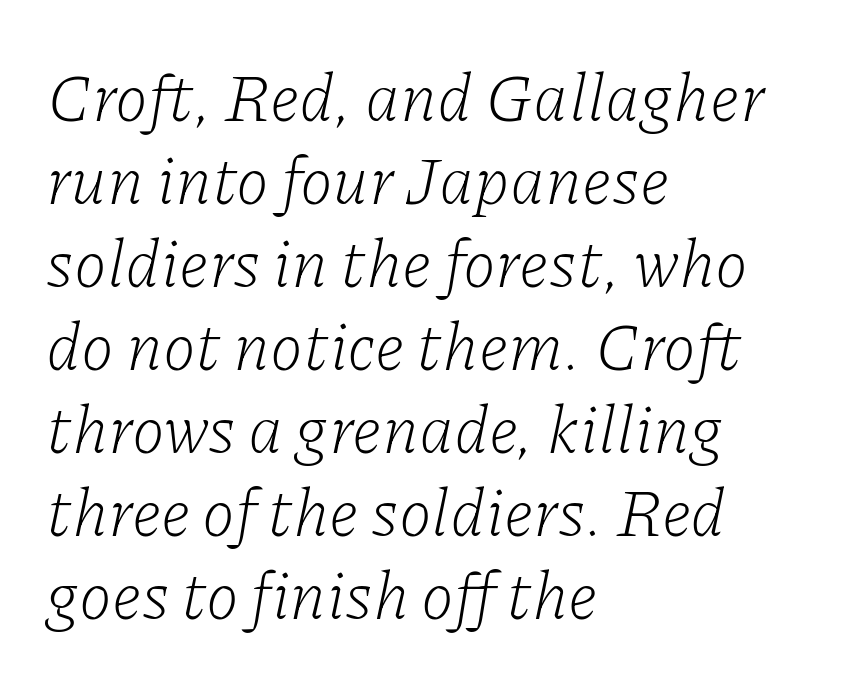
Q: Is the text bold? A: No.
Q: Is the text italic (slanted)? A: Yes, it leans right by about 11 degrees.
Q: Is the typeface a serif or a sans-serif typeface? A: Serif.
Q: Is the text underlined? A: No.
Q: How is the paragraph aligned? A: Left-aligned.
Q: Is the spacing between letters normal or unusually wide? A: Normal.
Q: Width (condensed, normal, or wide)? A: Normal.
Q: Stroke contrast? A: Low.
Q: x-height? A: Medium.
Q: Monospaced? A: No.
